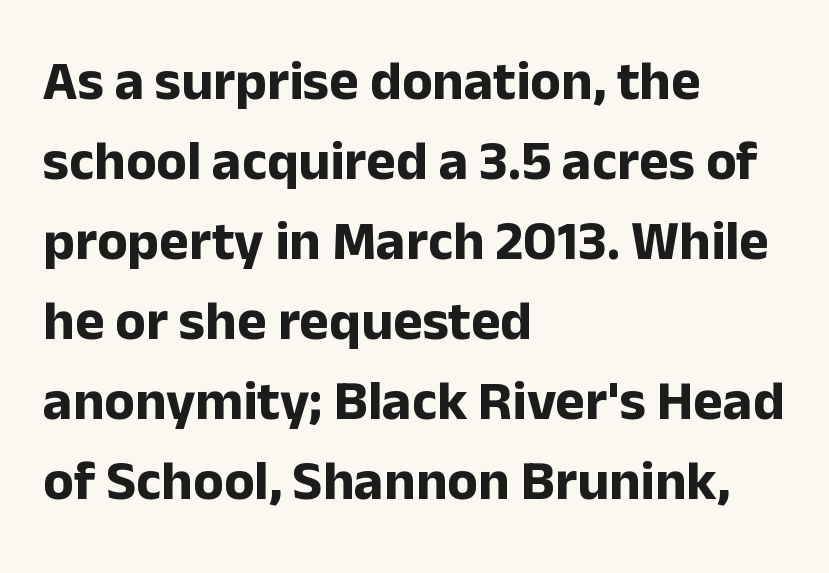
The typesetter chose a ragged-right arrangement here. Rule under the text: the space is simply empty. Serifs: no, the terminals of the letterforms are clean. Is there much room between lines? A standard amount, neither cramped nor airy.
